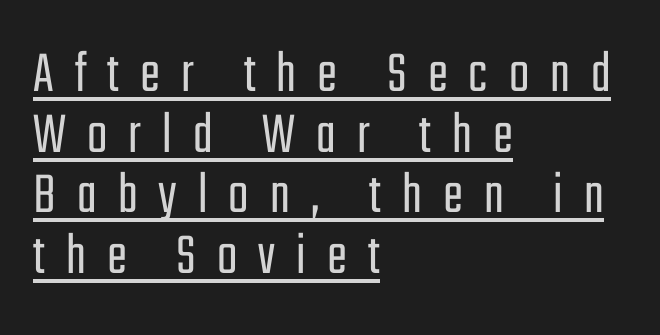
{"serif": "no", "italic": "no", "bold": "no", "weight": "light", "width": "condensed", "stroke_contrast": "low", "x_height": "medium", "monospaced": "no", "underline": "yes", "align": "left", "line_spacing": "tight", "line_spacing_ratio": 1.01, "letter_spacing": "wide", "letter_spacing_em": 0.35, "glyph_px": 60}
